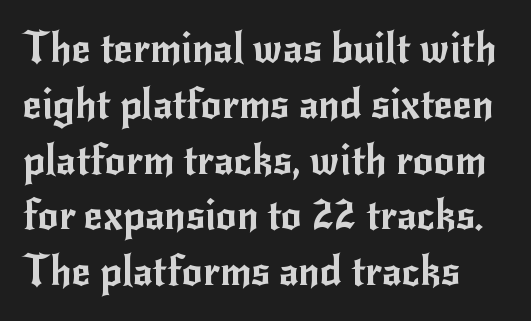
Examine the stroke ends and you'll find no serifs. This rendering leaves character spacing at its baseline value. A typesetter would call this proportional, since set widths differ per character. This sample uses an upright cut, with every glyph sitting square on the baseline. Underlining? Definitely not there.
